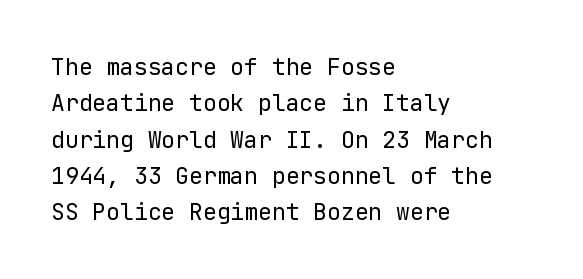
{"italic": "no", "bold": "no", "underline": "no", "align": "left", "line_spacing": "normal", "line_spacing_ratio": 1.58, "letter_spacing": "normal", "letter_spacing_em": 0.0, "glyph_px": 23}
